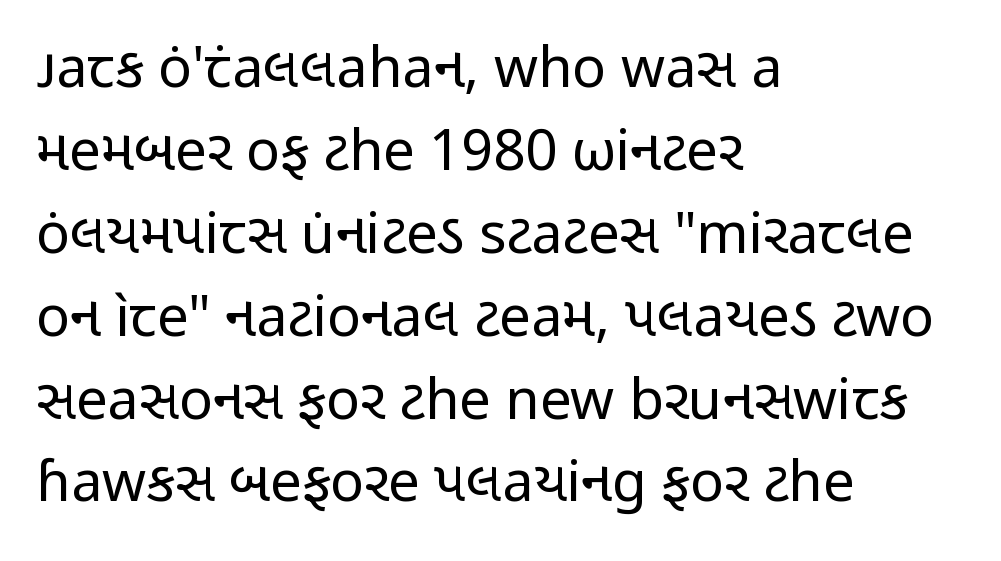
The image shows 56 px regular-weight, condensed sans-serif type, upright; set left-aligned, normal line spacing (1.48x), normal letter spacing, not underlined; low stroke contrast and a medium x-height.
